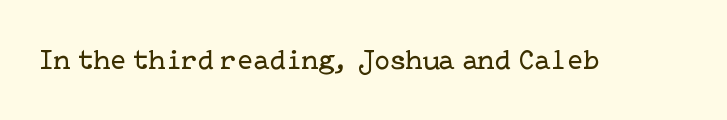
The passage shown is not bold in any degree. Yep, those are serifs on the letters. These lines were composed using upright roman letters. Is the letter spacing exaggerated? No — it looks like the ordinary default. The strip under each line holds only bare page.
